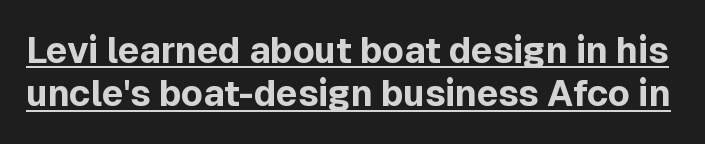
Q: Is the text bold? A: Yes.
Q: Is the text italic (slanted)? A: No, it is upright.
Q: Is the typeface a serif or a sans-serif typeface? A: Sans-serif.
Q: Is the text underlined? A: Yes.
Q: Is the spacing between letters normal or unusually wide? A: Normal.
Q: Width (condensed, normal, or wide)? A: Normal.
Q: x-height? A: Medium.
Q: Monospaced? A: No.
